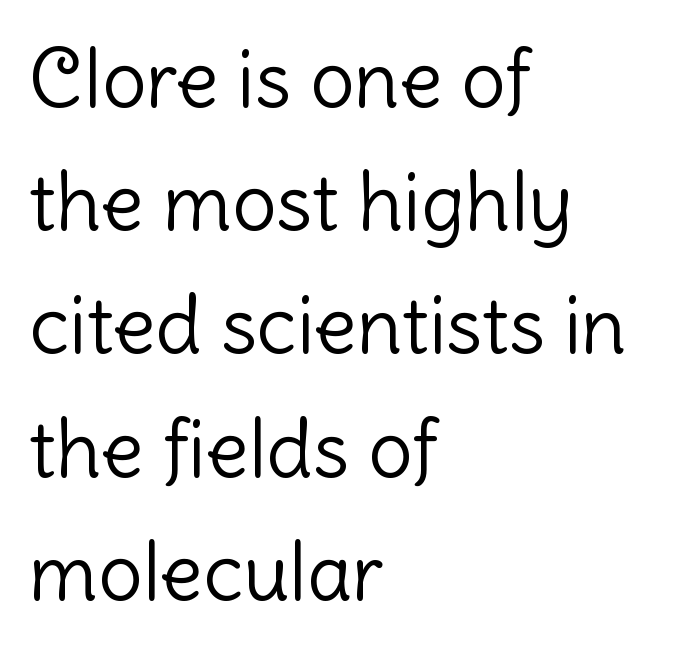
Q: Is the text bold? A: No.
Q: Is the text italic (slanted)? A: No, it is upright.
Q: Is the typeface a serif or a sans-serif typeface? A: Sans-serif.
Q: Is the text underlined? A: No.
Q: How is the paragraph aligned? A: Left-aligned.
Q: Is the spacing between letters normal or unusually wide? A: Normal.
Q: Is the spacing between lines tight, normal or loose? A: Normal.
Q: Width (condensed, normal, or wide)? A: Normal.
Q: Stroke contrast? A: Low.
Q: x-height? A: Medium.
Q: Monospaced? A: No.
